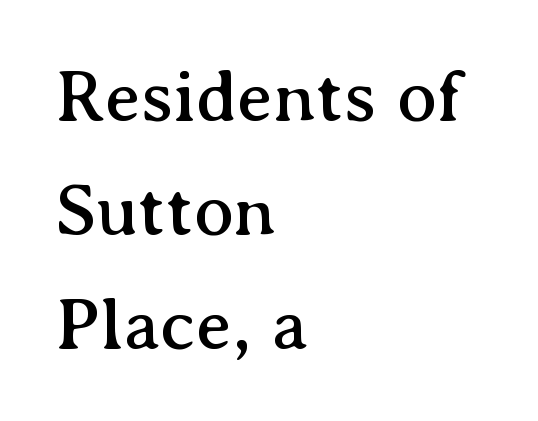
The image shows 74 px serif type, upright; set left-aligned, normal line spacing (1.54x), normal letter spacing, not underlined; medium stroke contrast and a medium x-height.
